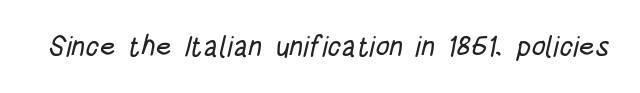
{"serif": "no", "width": "condensed", "stroke_contrast": "low", "x_height": "large", "monospaced": "no", "underline": "no", "letter_spacing": "normal", "letter_spacing_em": 0.0, "glyph_px": 28}
